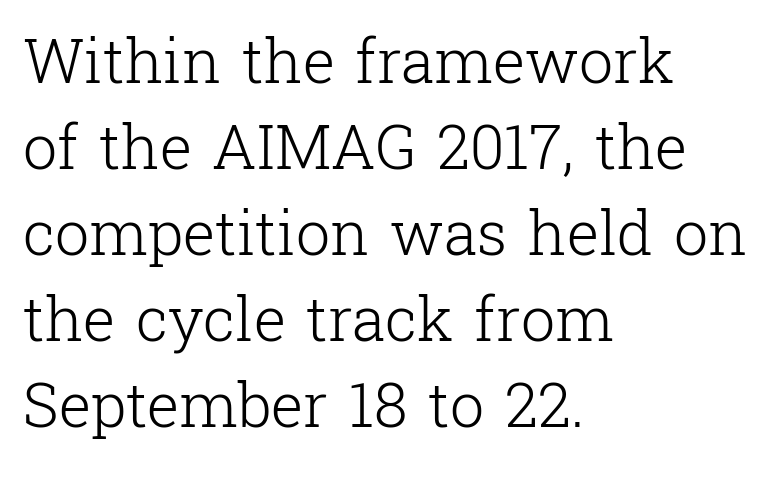
Is the block centered? No — it sits flush against the left margin. Notice how descenders clear the ascenders below comfortably — that's standard leading. Looks like regular typesetting: each glyph gets only the width it needs. A roman cut, with each character standing at attention. The face looks like a standard text weight, possibly lighter.
